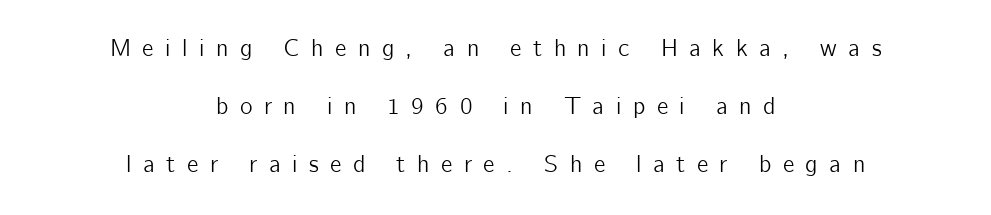
Q: Is the text italic (slanted)? A: No, it is upright.
Q: Is the text underlined? A: No.
Q: How is the paragraph aligned? A: Centered.
Q: Is the spacing between letters normal or unusually wide? A: Unusually wide.
Q: Is the spacing between lines tight, normal or loose? A: Loose.
